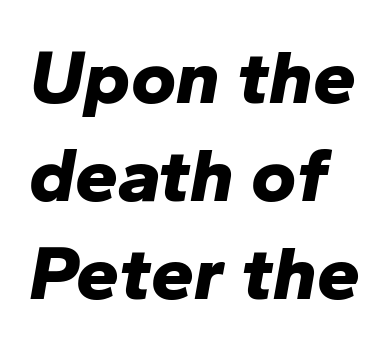
{"italic": "yes", "lean": "right", "slant_degrees": 10, "bold": "yes", "weight": "bold", "width": "normal", "stroke_contrast": "low", "x_height": "medium", "monospaced": "no", "underline": "no", "line_spacing": "normal", "line_spacing_ratio": 1.27, "letter_spacing": "normal", "letter_spacing_em": 0.0, "glyph_px": 77}
